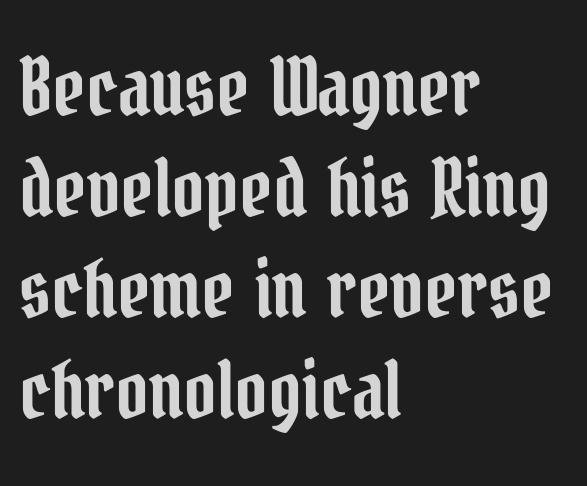
The image shows 79 px condensed serif type, upright; set left-aligned, normal line spacing (1.28x), normal letter spacing, not underlined; low stroke contrast and a medium x-height.
